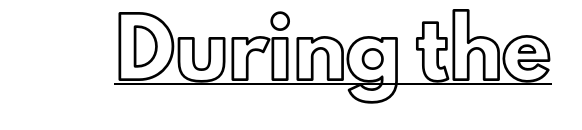
Think of a printed novel: that variable character pitch is what you see here. If you drew a line through each stem, it would be perfectly vertical. The rendered words wear a rule along their underside. Letter spacing: default.
